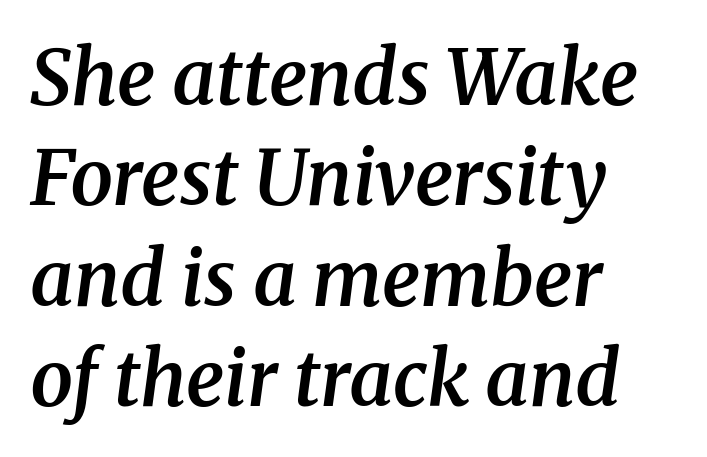
The image shows 76 px semibold serif type, italic (leaning right); set left-aligned, normal line spacing (1.32x), normal letter spacing, not underlined; medium stroke contrast and a medium x-height.
